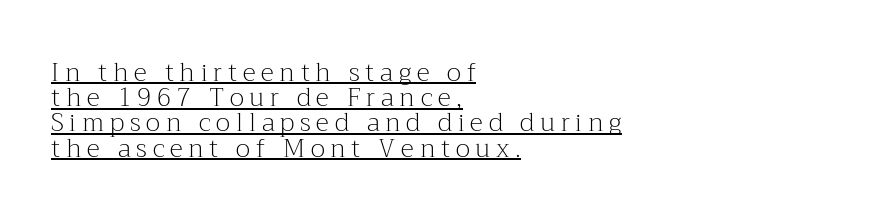
The image shows 25 px text type, upright; set left-aligned, tight line spacing (1.01x), unusually wide letter spacing (+0.23 em), underlined.
